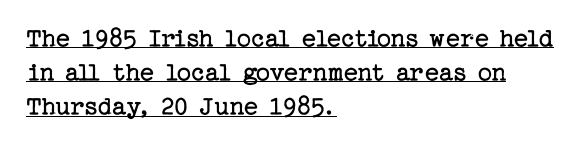
The image shows 28 px regular-weight serif type, upright; set left-aligned, line spacing 1.22x, normal letter spacing, underlined; low stroke contrast and a medium x-height.
